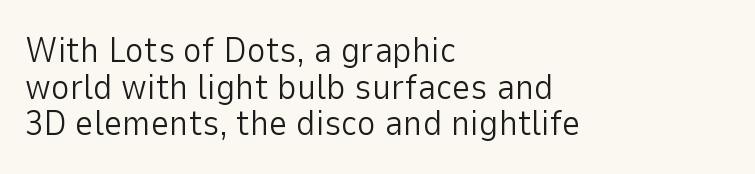
{"serif": "no", "italic": "no", "bold": "no", "weight": "light", "width": "normal", "stroke_contrast": "low", "x_height": "medium", "monospaced": "no", "underline": "no", "align": "left", "line_spacing": "tight", "line_spacing_ratio": 1.02, "letter_spacing": "normal", "letter_spacing_em": 0.0, "glyph_px": 36}
